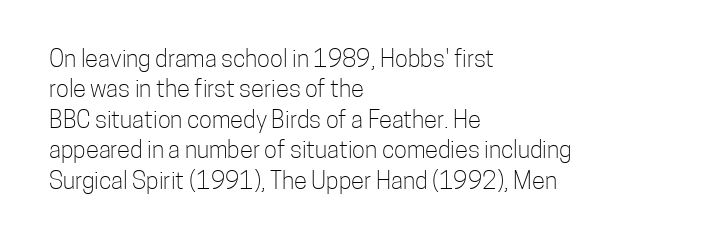
The image shows 24 px text type, upright; set left-aligned, normal line spacing (1.27x), normal letter spacing, not underlined.
